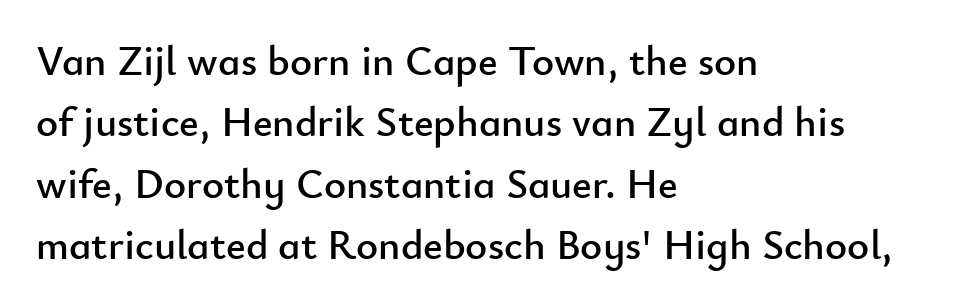
Q: Is the text italic (slanted)? A: No, it is upright.
Q: Is the typeface a serif or a sans-serif typeface? A: Sans-serif.
Q: Is the text underlined? A: No.
Q: How is the paragraph aligned? A: Left-aligned.
Q: Is the spacing between letters normal or unusually wide? A: Normal.
Q: Is the spacing between lines tight, normal or loose? A: Normal.
Q: Width (condensed, normal, or wide)? A: Normal.
Q: Stroke contrast? A: Low.
Q: x-height? A: Small.
Q: Monospaced? A: No.
